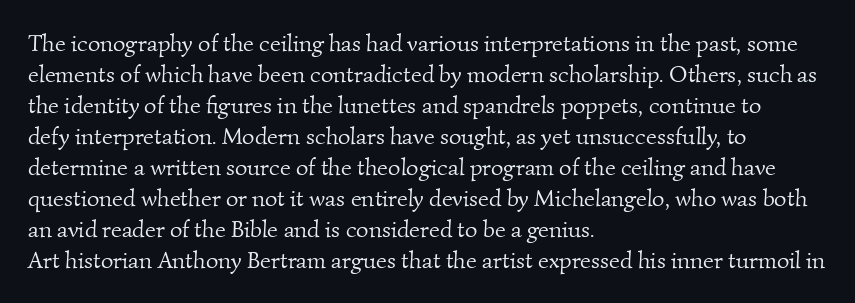
Descenders hang freely into open space. Weight: regular or lighter. One glance says typical: line gaps are just what's usual. You could call the tracking neutral — neither tight nor loose. If you drew a ruler down the left edge, every line would touch it.
